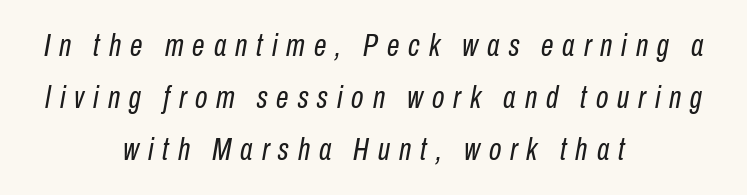
Q: Is the text bold? A: No.
Q: Is the text italic (slanted)? A: Yes, it leans right by about 10 degrees.
Q: Is the text underlined? A: No.
Q: How is the paragraph aligned? A: Centered.
Q: Is the spacing between letters normal or unusually wide? A: Unusually wide.
Q: Is the spacing between lines tight, normal or loose? A: Normal.
Q: Width (condensed, normal, or wide)? A: Condensed.
Q: Stroke contrast? A: Low.
Q: x-height? A: Medium.
Q: Monospaced? A: No.
